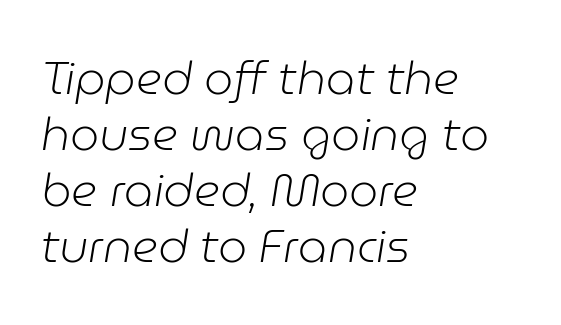
{"italic": "yes", "lean": "right", "slant_degrees": 9, "bold": "no", "weight": "light", "width": "normal", "stroke_contrast": "low", "x_height": "medium", "monospaced": "no", "underline": "no", "align": "left", "line_spacing_ratio": 1.22, "letter_spacing": "normal", "letter_spacing_em": 0.0, "glyph_px": 46}
